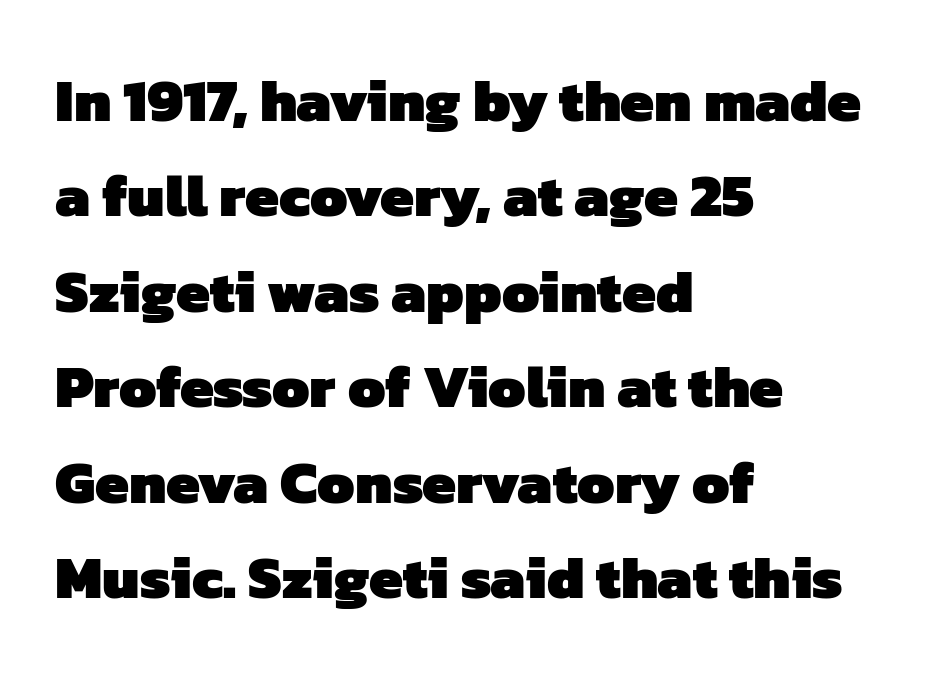
The image shows 60 px heavy sans-serif type; set left-aligned, normal line spacing (1.59x), normal letter spacing, not underlined; low stroke contrast and a medium x-height.
